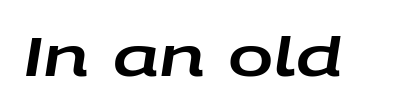
Q: Is the text italic (slanted)? A: Yes, it leans right by about 9 degrees.
Q: Is the text underlined? A: No.
Q: Is the spacing between letters normal or unusually wide? A: Normal.
Q: Width (condensed, normal, or wide)? A: Wide.
Q: Stroke contrast? A: Low.
Q: x-height? A: Large.
Q: Monospaced? A: No.
